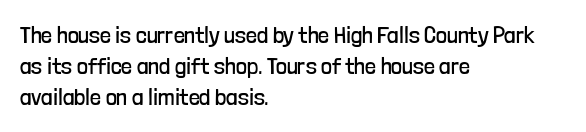
{"italic": "no", "bold": "no", "underline": "no", "align": "left", "line_spacing": "normal", "line_spacing_ratio": 1.3, "letter_spacing": "normal", "letter_spacing_em": 0.0, "glyph_px": 24}
